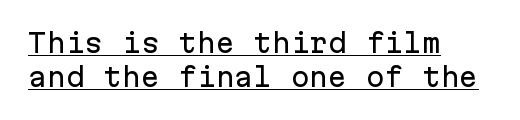
Q: Is the text italic (slanted)? A: No, it is upright.
Q: Is the text underlined? A: Yes.
Q: How is the paragraph aligned? A: Left-aligned.
Q: Is the spacing between letters normal or unusually wide? A: Normal.
Q: Is the spacing between lines tight, normal or loose? A: Normal.
